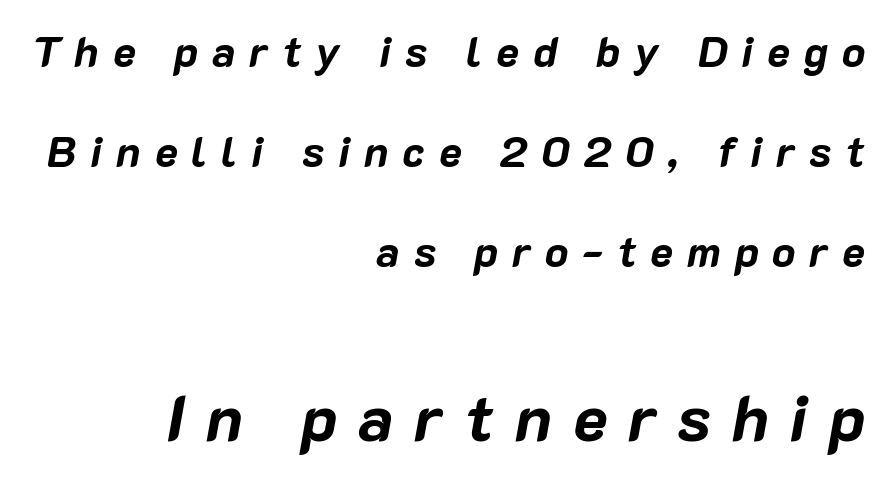
Do the characters align in a grid? No, the font is proportional. Here the second block reads like a headline and the first like body copy. The passage shown stacks its lines with a broad gap. This rendering features lettering with no underline. Where is the straight margin? On the right. Is the type slanted? Yes — the strokes lean at a clear angle.
